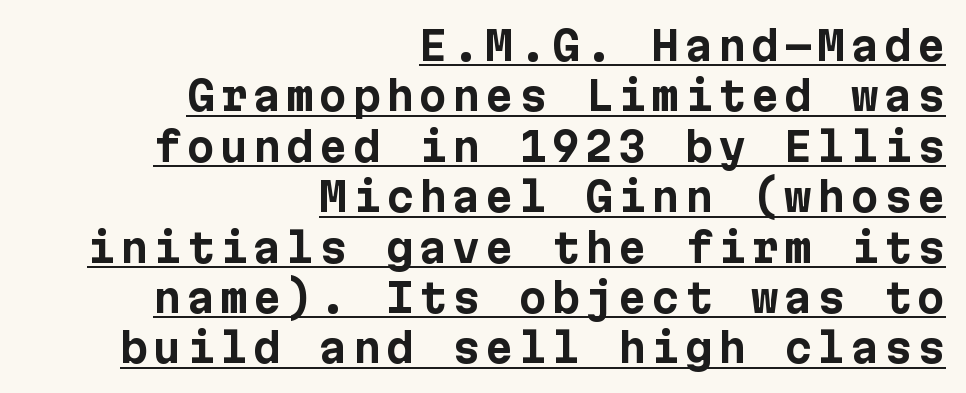
{"serif": "no", "italic": "no", "bold": "yes", "weight": "bold", "width": "normal", "stroke_contrast": "low", "x_height": "medium", "underline": "yes", "align": "right", "line_spacing": "normal", "line_spacing_ratio": 1.26, "glyph_px": 40}
